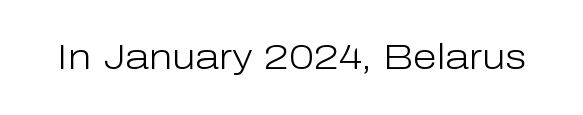
A typesetter would label this face a sans. A roman cut, with each character standing at attention. Type without underlining. Proportional: the letters do not fall into vertical columns. The characters are drawn with everyday or finer stroke widths.
